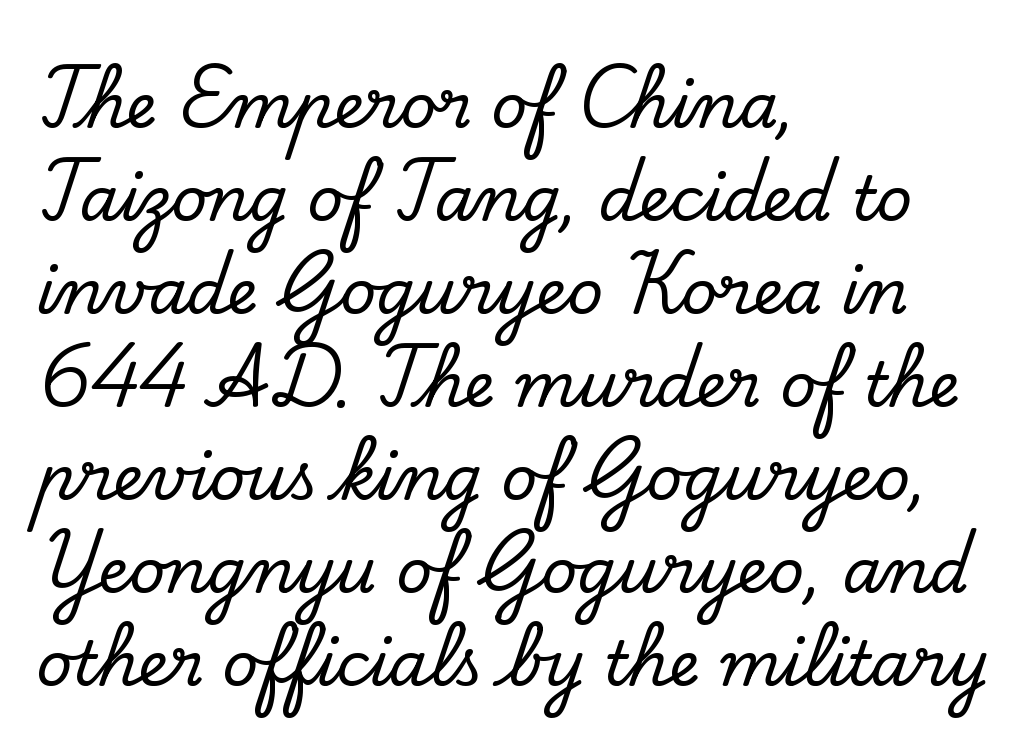
Q: Is the text italic (slanted)? A: Yes.
Q: Is the typeface a serif or a sans-serif typeface? A: Serif.
Q: Is the text underlined? A: No.
Q: How is the paragraph aligned? A: Left-aligned.
Q: Is the spacing between letters normal or unusually wide? A: Normal.
Q: Is the spacing between lines tight, normal or loose? A: Normal.
Q: Width (condensed, normal, or wide)? A: Normal.
Q: Stroke contrast? A: Low.
Q: x-height? A: Small.
Q: Monospaced? A: No.
